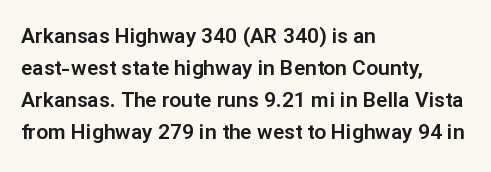
{"italic": "no", "underline": "no", "align": "left", "line_spacing": "normal", "line_spacing_ratio": 1.52, "letter_spacing": "normal", "letter_spacing_em": 0.0, "glyph_px": 21}
